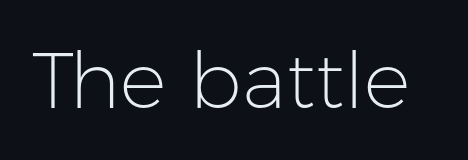
The image shows 78 px light sans-serif type, upright; set normal letter spacing, not underlined; low stroke contrast and a medium x-height.
